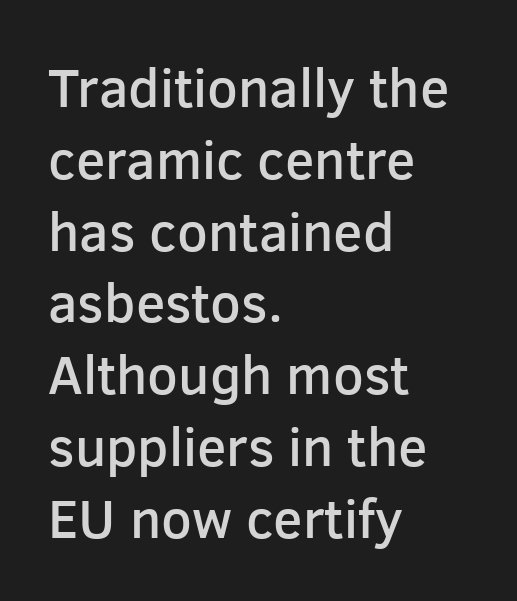
The rendering shows plain stroke endings on the letterforms — a sans-serif design. Normally led — the rows are evenly, conventionally spaced. The typography opts for an upright posture over an oblique one. Tracking value appears to be zero — textbook default spacing. As a designer I'd log this as weight 600, semibold.
